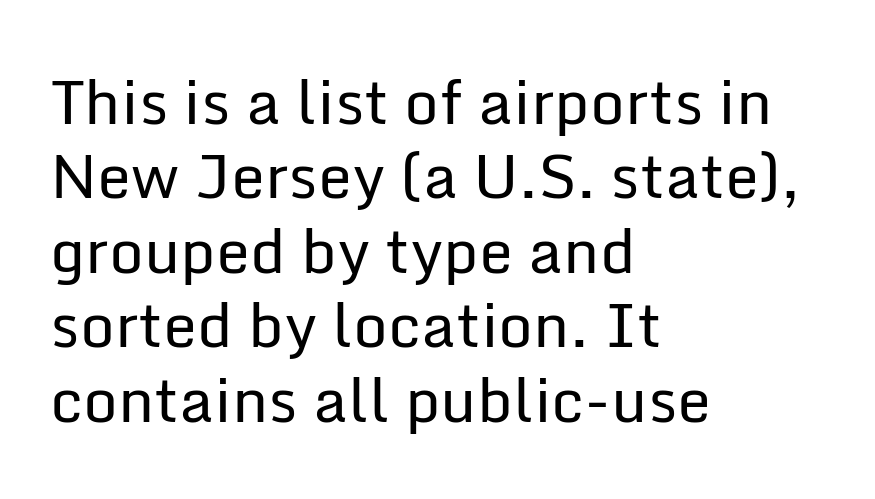
If you drew a line through each stem, it would be perfectly vertical. These lines stack with their left ends in a neat column. Check where the strokes stop: nothing finishes them off — pure sans. Rule under the text: the space is simply empty. Spacing verdict: proportional, widths tailored to each character.
